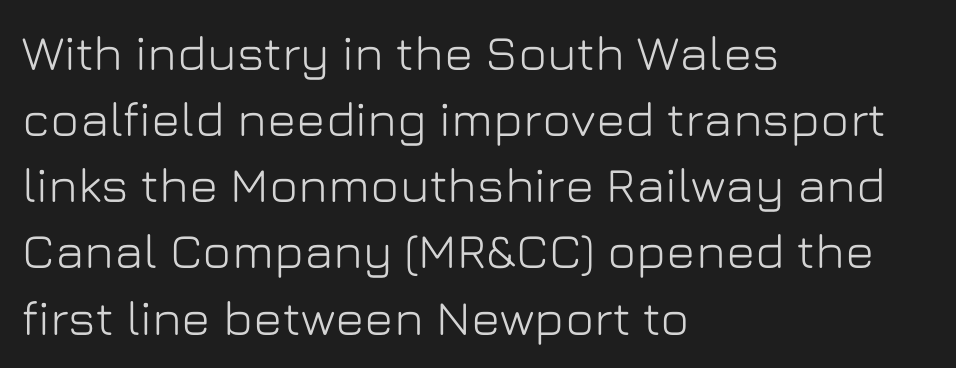
Each row of text sits above clean, open space. The lettering stays uniformly vertical, giving the passage a roman look. You could not count columns in this text — the font is proportionally spaced. Compared with typical body copy, the letter spacing here is the same. Interline gaps are of average width in this sample.
